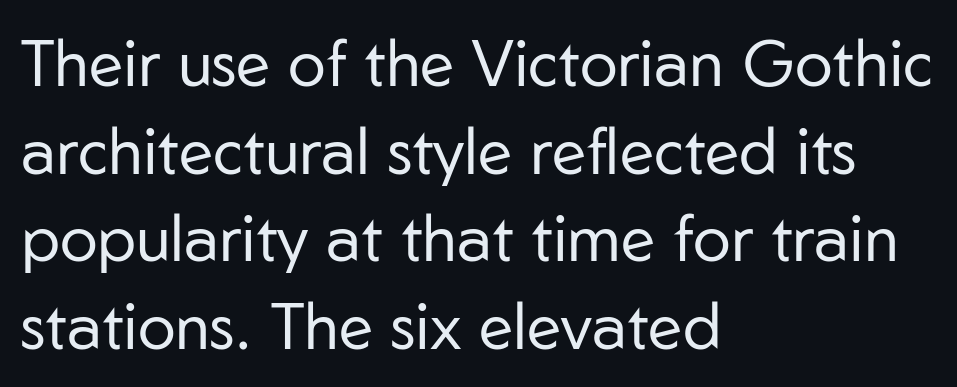
The image shows 64 px regular-weight sans-serif type, upright; set left-aligned, normal line spacing (1.37x), normal letter spacing, not underlined; low stroke contrast and a medium x-height.
